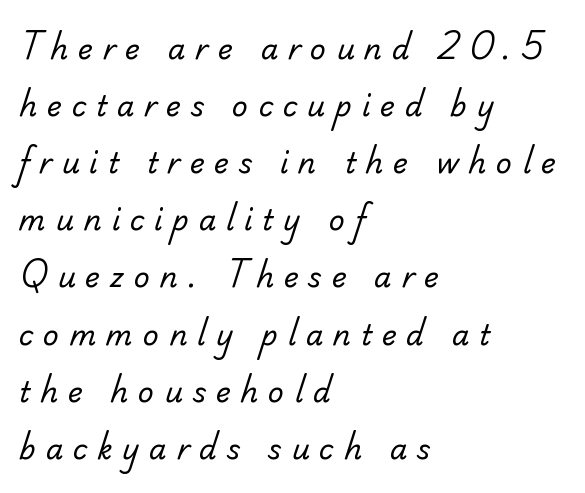
The image shows 28 px regular-weight sans-serif type; set left-aligned, loose line spacing (2.04x), unusually wide letter spacing (+0.35 em), not underlined; low stroke contrast and a small x-height.
